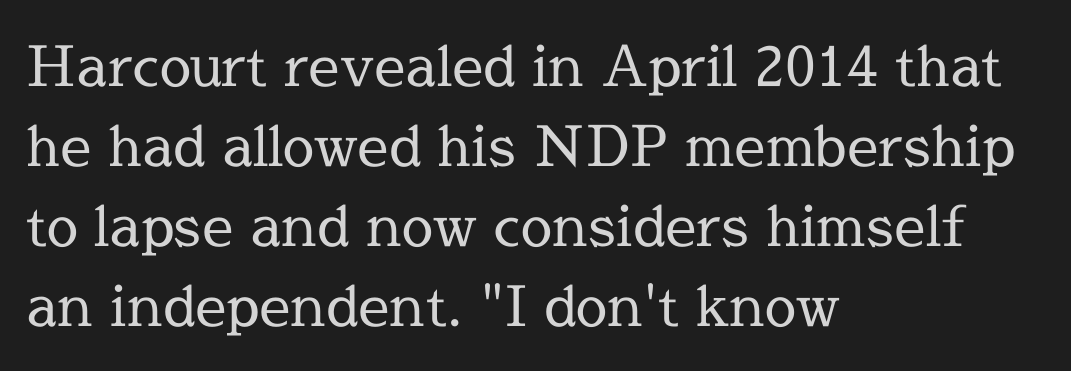
Q: Is the text bold? A: No.
Q: Is the text italic (slanted)? A: No, it is upright.
Q: Is the typeface a serif or a sans-serif typeface? A: Serif.
Q: Is the text underlined? A: No.
Q: How is the paragraph aligned? A: Left-aligned.
Q: Is the spacing between letters normal or unusually wide? A: Normal.
Q: Is the spacing between lines tight, normal or loose? A: Normal.
Q: Width (condensed, normal, or wide)? A: Normal.
Q: x-height? A: Medium.
Q: Monospaced? A: No.
